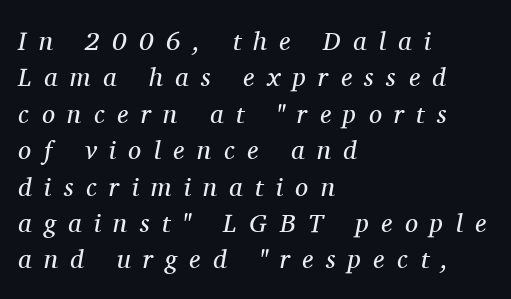
In terms of letterspacing, this is a distinctly airy, spread setting. Would a proofreader flag this as italicized? Yes. Is the block centered? No — it sits flush against the left margin. Notice how descenders clear the ascenders below comfortably — that's standard leading. Letters have the restrained weight of plain body copy at most. Honestly, there is no underline to notice here at all.
